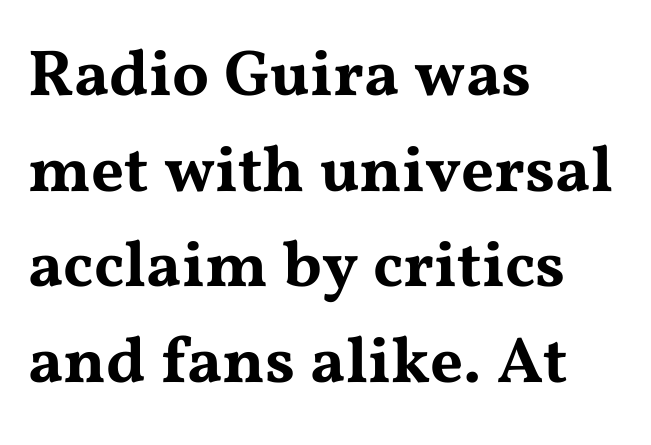
The image shows 65 px wide serif type, upright; set left-aligned, normal line spacing (1.47x), normal letter spacing, not underlined; medium stroke contrast and a medium x-height.
